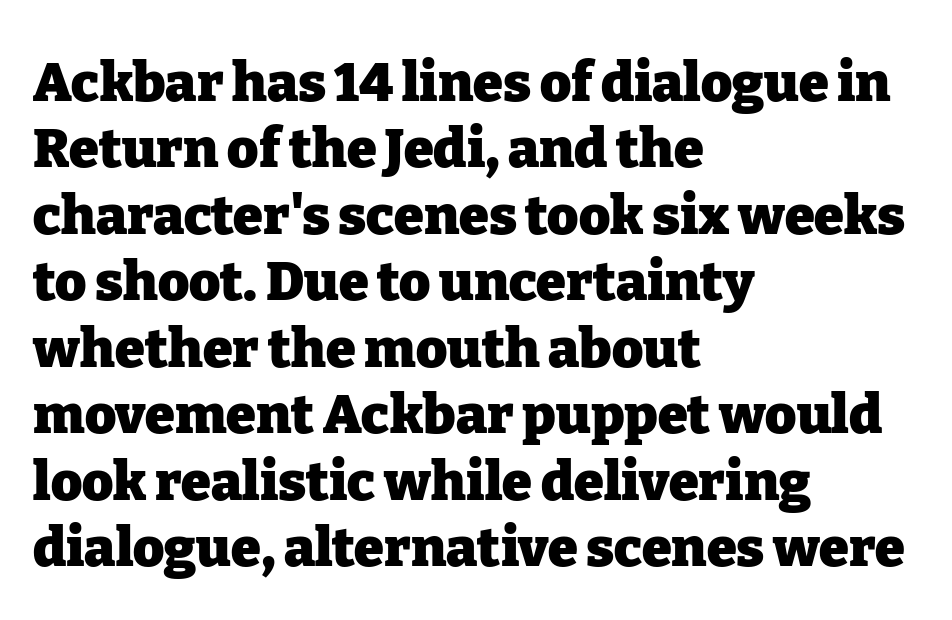
{"serif": "yes", "italic": "no", "bold": "yes", "weight": "heavy", "width": "normal", "stroke_contrast": "low", "x_height": "medium", "monospaced": "no", "underline": "no", "align": "left", "line_spacing_ratio": 1.23, "letter_spacing": "normal", "letter_spacing_em": 0.0, "glyph_px": 54}
